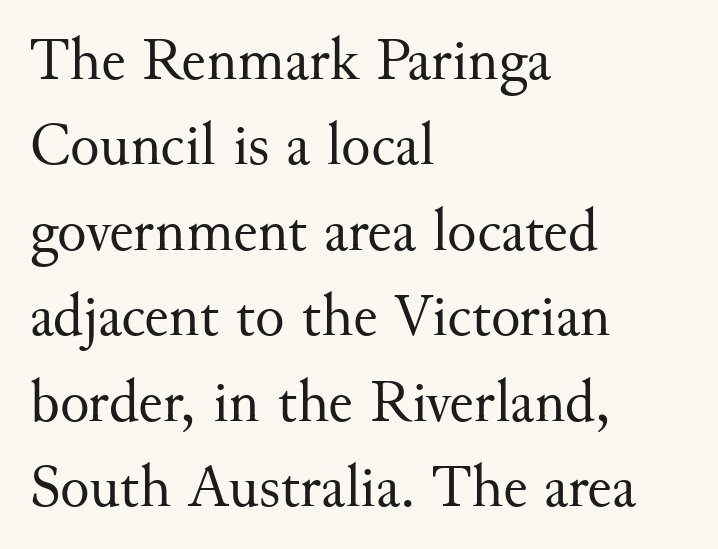
The image shows 61 px regular-weight serif type, upright; set left-aligned, normal line spacing (1.4x), normal letter spacing, not underlined; medium stroke contrast and a small x-height.
